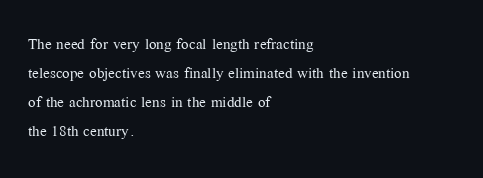
The image shows 20 px text type, upright; set left-aligned, normal line spacing (1.45x), normal letter spacing, not underlined.
